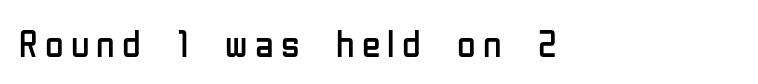
Q: Is the text bold? A: No.
Q: Is the text italic (slanted)? A: No, it is upright.
Q: Is the typeface a serif or a sans-serif typeface? A: Sans-serif.
Q: Is the text underlined? A: No.
Q: How is the paragraph aligned? A: Left-aligned.
Q: Width (condensed, normal, or wide)? A: Condensed.
Q: Stroke contrast? A: Low.
Q: x-height? A: Medium.
Q: Monospaced? A: No.
